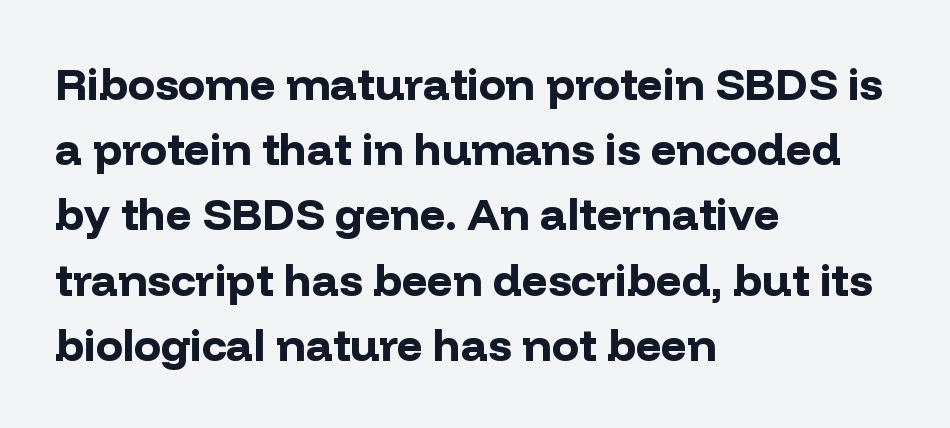
Q: Is the text bold? A: Yes.
Q: Is the text italic (slanted)? A: No, it is upright.
Q: Is the typeface a serif or a sans-serif typeface? A: Sans-serif.
Q: Is the text underlined? A: No.
Q: How is the paragraph aligned? A: Left-aligned.
Q: Is the spacing between letters normal or unusually wide? A: Normal.
Q: Is the spacing between lines tight, normal or loose? A: Normal.
Q: Width (condensed, normal, or wide)? A: Normal.
Q: Stroke contrast? A: Low.
Q: x-height? A: Medium.
Q: Monospaced? A: No.
